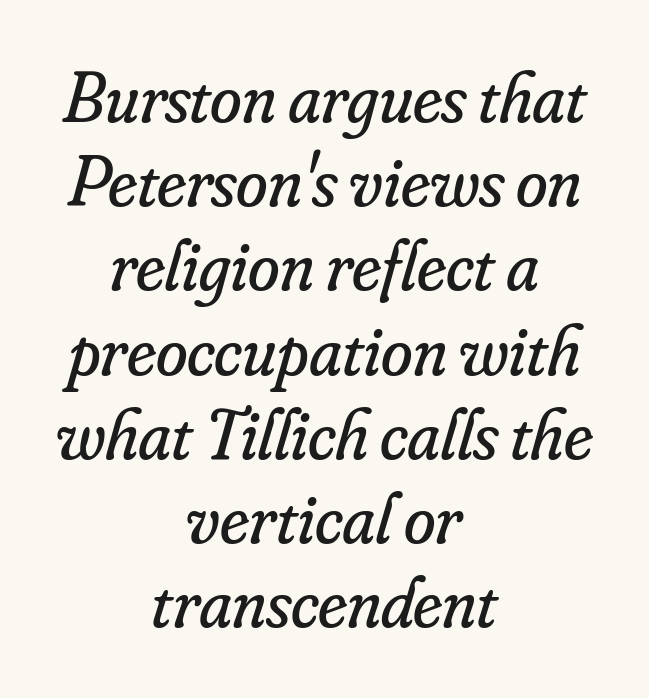
{"serif": "yes", "italic": "yes", "lean": "right", "slant_degrees": 16, "bold": "no", "weight": "regular", "width": "normal", "stroke_contrast": "low", "x_height": "small", "monospaced": "no", "underline": "no", "align": "center", "line_spacing_ratio": 1.17, "letter_spacing": "normal", "letter_spacing_em": 0.0, "glyph_px": 72}
